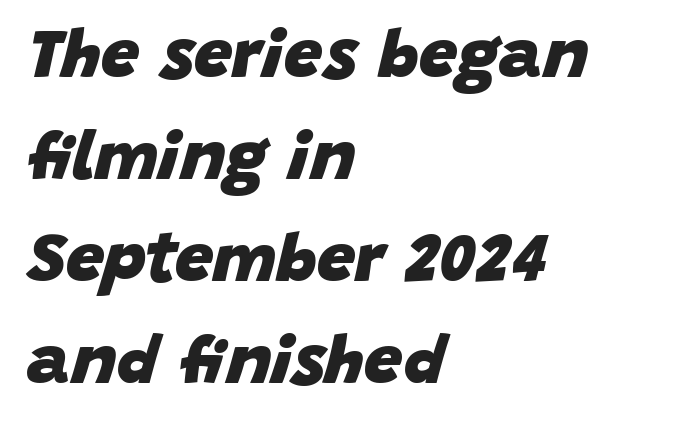
This sample is left-justified, so line endings fall wherever the words run out. Typographic density is high because the face is bold. Descenders are the only things crossing below the line. Normally led — the rows are evenly, conventionally spaced. This sample uses plain, unmodified letter spacing. This sample has the flowing, uneven cadence of proportional lettering.
